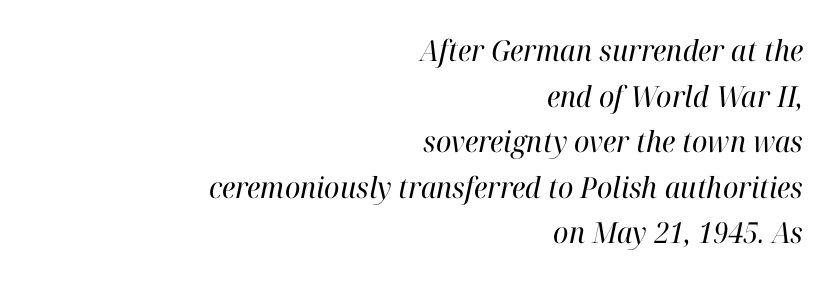
The image shows 29 px regular-weight serif type, italic (leaning right); set right-aligned, normal line spacing (1.57x), normal letter spacing, not underlined; high stroke contrast and a medium x-height.
